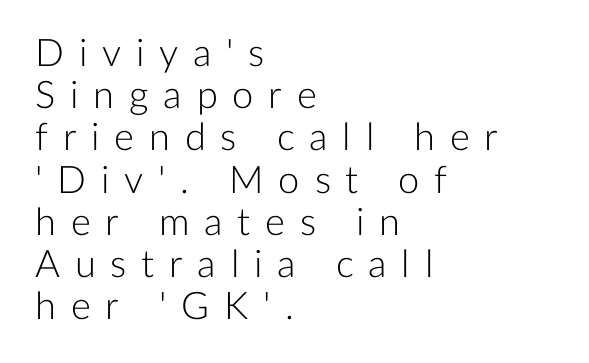
These lines are set flush left with a ragged right edge. The vertical gap from one line to the next is small. Any mark beneath the type? The region is blank. These glyphs show unthickened strokes, regular width or finer. The lettering holds an erect, upright posture throughout.
